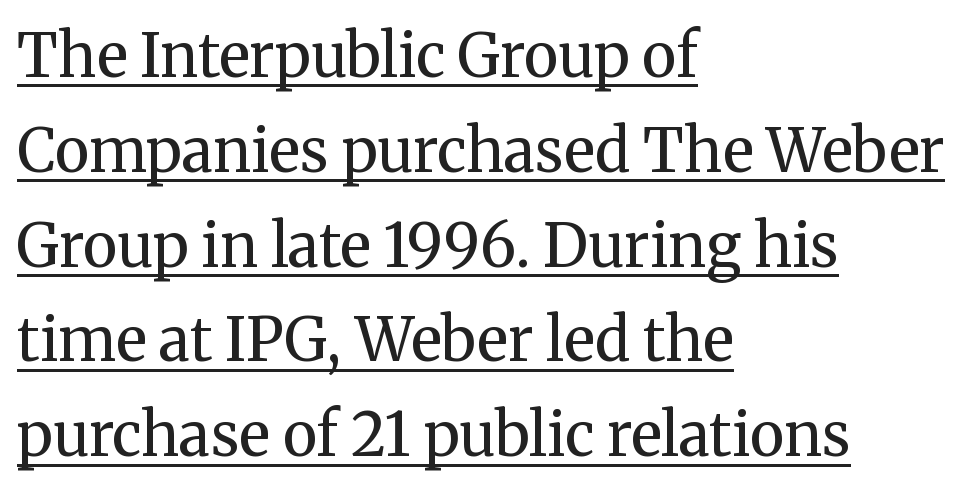
The image shows 60 px regular-weight serif type, upright; set left-aligned, normal line spacing (1.58x), normal letter spacing, underlined; medium stroke contrast and a medium x-height.
